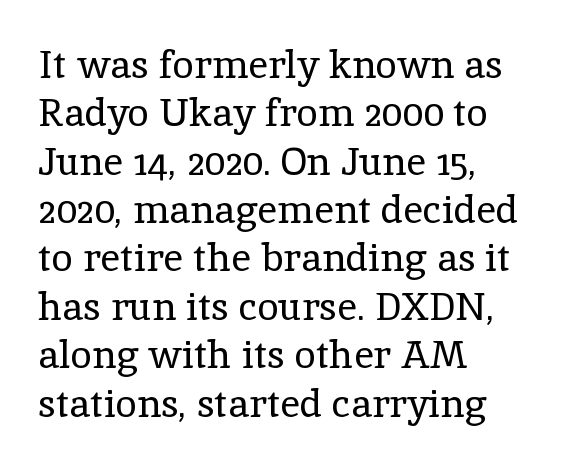
The image shows 39 px regular-weight serif type, upright; set left-aligned, line spacing 1.24x, normal letter spacing, not underlined; a medium x-height.
